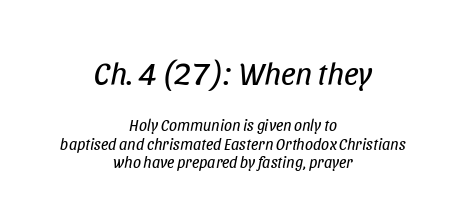
{"italic": "yes", "lean": "right", "slant_degrees": 11, "bold": "no", "weight": "regular", "width": "condensed", "stroke_contrast": "low", "x_height": "large", "monospaced": "no", "underline": "no", "align": "center", "line_spacing": "tight", "line_spacing_ratio": 1.15, "letter_spacing": "normal", "letter_spacing_em": 0.0, "larger_block": "first", "size_ratio": 2.0, "glyph_px": 32}
